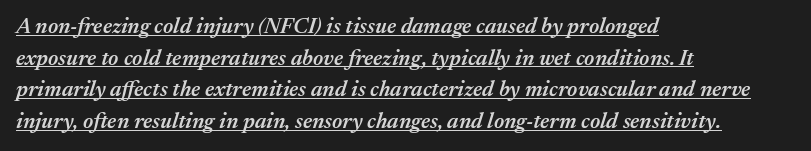
Q: Is the text bold? A: Semi-bold.
Q: Is the text italic (slanted)? A: Yes, it leans right by about 17 degrees.
Q: Is the text underlined? A: Yes.
Q: How is the paragraph aligned? A: Left-aligned.
Q: Is the spacing between letters normal or unusually wide? A: Normal.
Q: Is the spacing between lines tight, normal or loose? A: Normal.
